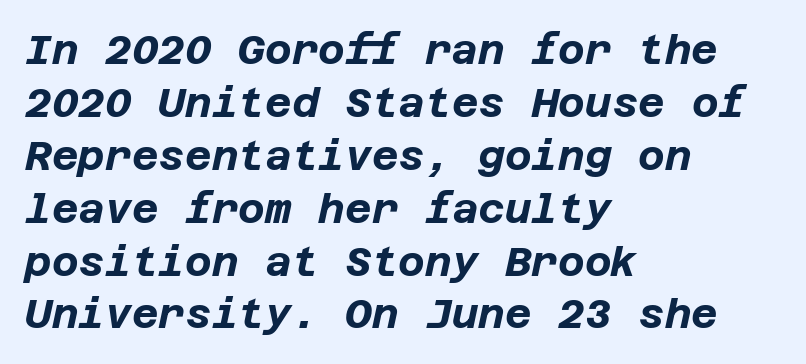
Q: Is the text bold? A: Yes.
Q: Is the text italic (slanted)? A: Yes, it leans right by about 12 degrees.
Q: Is the text underlined? A: No.
Q: How is the paragraph aligned? A: Left-aligned.
Q: Is the spacing between letters normal or unusually wide? A: Normal.
Q: Is the spacing between lines tight, normal or loose? A: Normal.
Q: Width (condensed, normal, or wide)? A: Normal.
Q: Stroke contrast? A: Low.
Q: x-height? A: Large.
